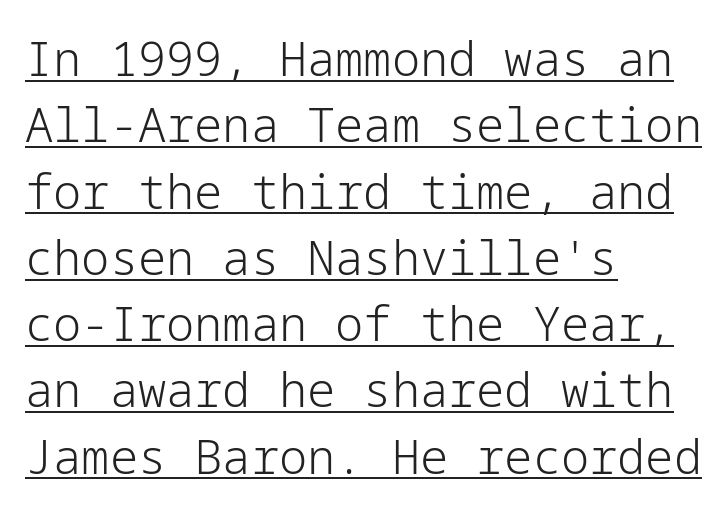
Default kerning and tracking; the words read as compact shapes. A sans-serif font was chosen for this passage. Stem width sits at or under what a default text font uses. Casual observation: everything's shoved over to the left. One glance says typical: line gaps are just what's usual. Quick note: not italic, upright.
